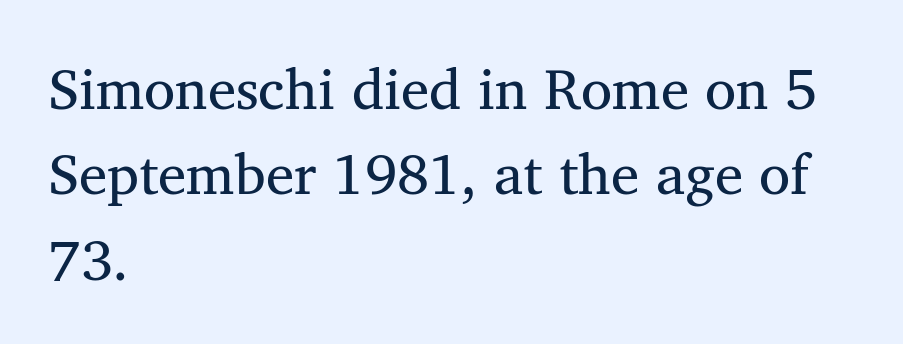
Q: Is the text bold? A: No.
Q: Is the text italic (slanted)? A: No, it is upright.
Q: Is the typeface a serif or a sans-serif typeface? A: Serif.
Q: Is the text underlined? A: No.
Q: How is the paragraph aligned? A: Left-aligned.
Q: Is the spacing between letters normal or unusually wide? A: Normal.
Q: Is the spacing between lines tight, normal or loose? A: Normal.
Q: Width (condensed, normal, or wide)? A: Normal.
Q: Stroke contrast? A: Medium.
Q: x-height? A: Medium.
Q: Monospaced? A: No.
